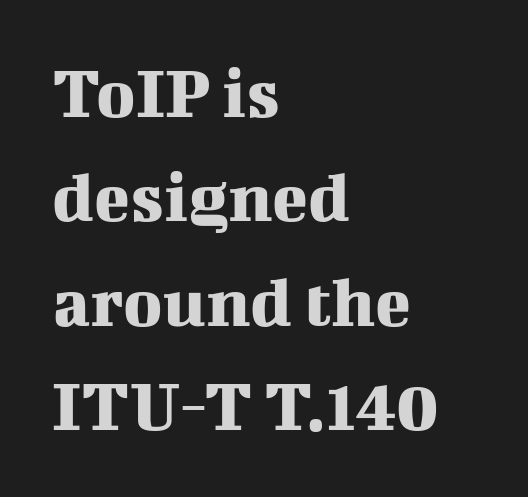
{"serif": "yes", "italic": "no", "width": "normal", "stroke_contrast": "medium", "x_height": "medium", "monospaced": "no", "underline": "no", "align": "left", "line_spacing": "normal", "line_spacing_ratio": 1.41, "letter_spacing": "normal", "letter_spacing_em": 0.0, "glyph_px": 74}
